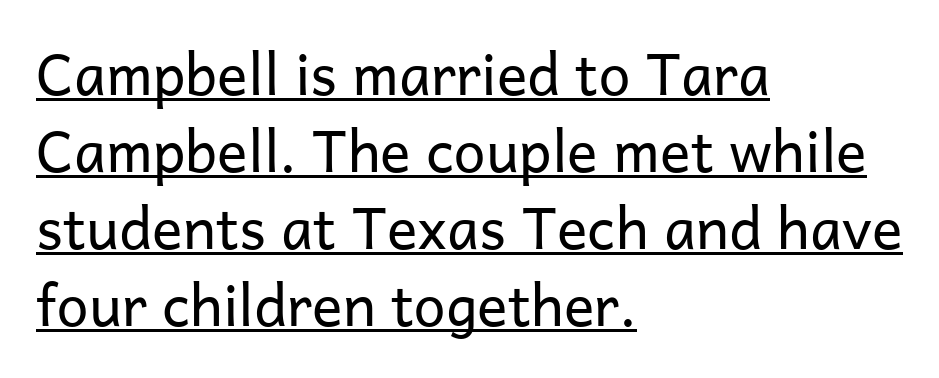
Horizontally, the lines are justified to the leading edge only. The lettering is marked with a stroke running underneath it. Is this a sans? Yes — the strokes have no serifs. Is the type heavy? It reads as light-to-regular instead. Posture: vertical. Line spacing here is normal.
